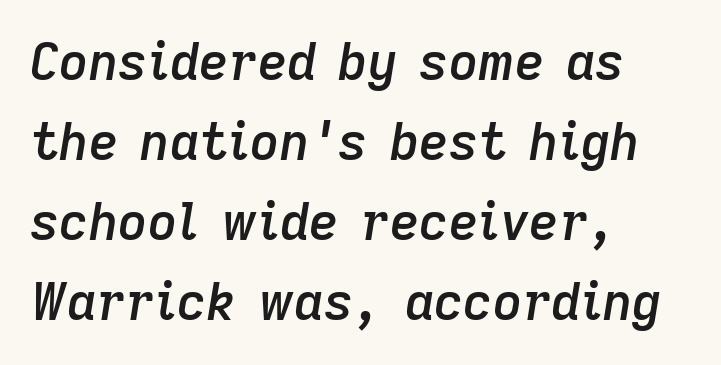
This sample has the flowing, uneven cadence of proportional lettering. The compositor pushed each line to the left boundary. Set as a demibold, roughly 600 on the weight scale. Normally led — the rows are evenly, conventionally spaced.
